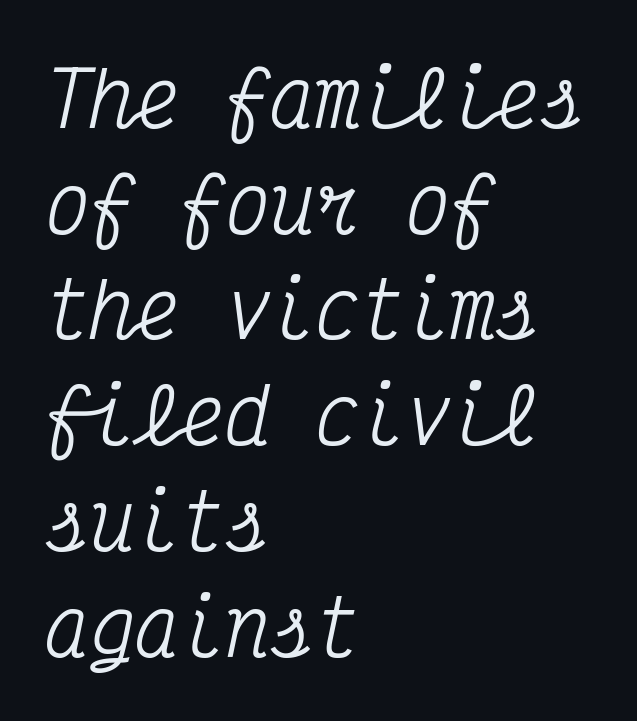
The image shows 75 px condensed serif type, italic (leaning right), monospaced; set left-aligned, normal line spacing (1.41x), normal letter spacing, not underlined; medium stroke contrast and a medium x-height.
